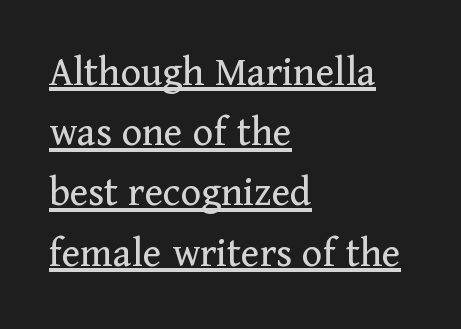
Q: Is the text bold? A: No.
Q: Is the text italic (slanted)? A: No, it is upright.
Q: Is the typeface a serif or a sans-serif typeface? A: Serif.
Q: Is the text underlined? A: Yes.
Q: How is the paragraph aligned? A: Left-aligned.
Q: Is the spacing between letters normal or unusually wide? A: Normal.
Q: Is the spacing between lines tight, normal or loose? A: Normal.
Q: Width (condensed, normal, or wide)? A: Normal.
Q: Stroke contrast? A: Medium.
Q: x-height? A: Medium.
Q: Monospaced? A: No.
